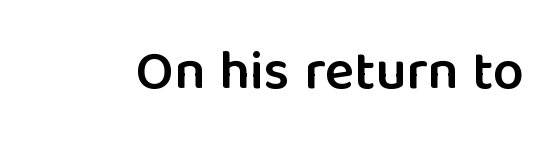
The image shows 55 px semibold sans-serif type, upright; set normal letter spacing, not underlined; low stroke contrast and a medium x-height.
